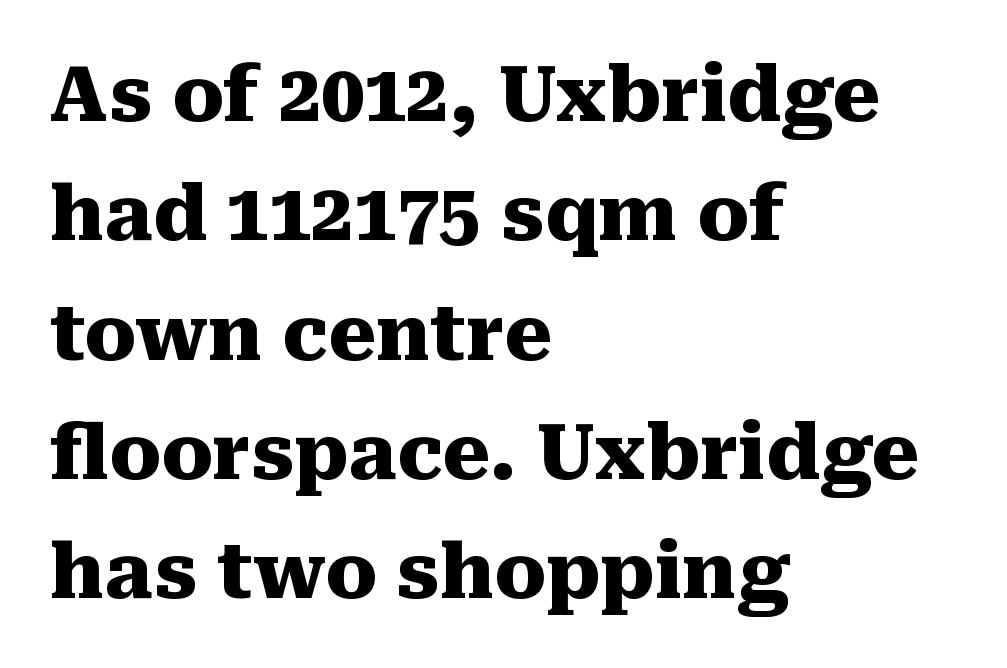
Q: Is the text bold? A: Yes.
Q: Is the text italic (slanted)? A: No, it is upright.
Q: Is the typeface a serif or a sans-serif typeface? A: Serif.
Q: Is the text underlined? A: No.
Q: How is the paragraph aligned? A: Left-aligned.
Q: Is the spacing between letters normal or unusually wide? A: Normal.
Q: Is the spacing between lines tight, normal or loose? A: Normal.
Q: Width (condensed, normal, or wide)? A: Normal.
Q: Stroke contrast? A: Medium.
Q: x-height? A: Medium.
Q: Monospaced? A: No.
